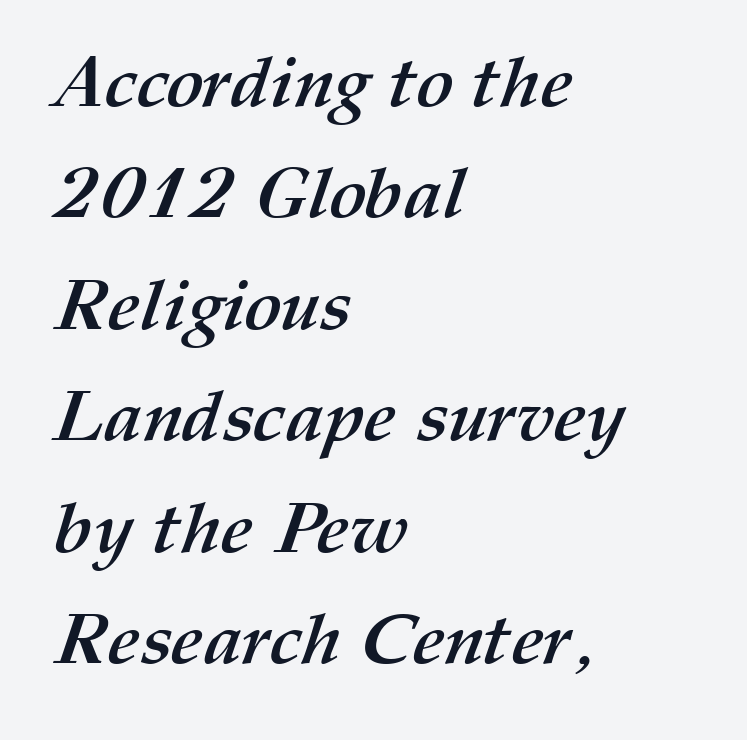
{"bold": "yes", "weight": "semibold", "width": "normal", "stroke_contrast": "medium", "x_height": "medium", "monospaced": "no", "underline": "no", "align": "left", "line_spacing": "normal", "line_spacing_ratio": 1.57, "letter_spacing": "normal", "letter_spacing_em": 0.0, "glyph_px": 71}
